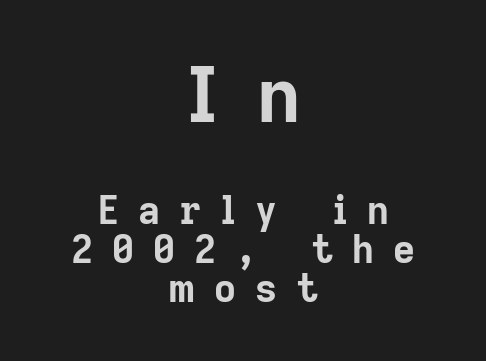
Q: Is the text bold? A: Yes.
Q: Is the text italic (slanted)? A: No, it is upright.
Q: Is the typeface a serif or a sans-serif typeface? A: Sans-serif.
Q: Is the text underlined? A: No.
Q: How is the paragraph aligned? A: Centered.
Q: Is the spacing between letters normal or unusually wide? A: Unusually wide.
Q: Is the spacing between lines tight, normal or loose? A: Tight.
Q: Which block of text is set in a larger size, the first (top) or the second (bottom)? A: The first (top) one.
Q: Width (condensed, normal, or wide)? A: Normal.
Q: Stroke contrast? A: Low.
Q: x-height? A: Medium.
Q: Monospaced? A: No.
